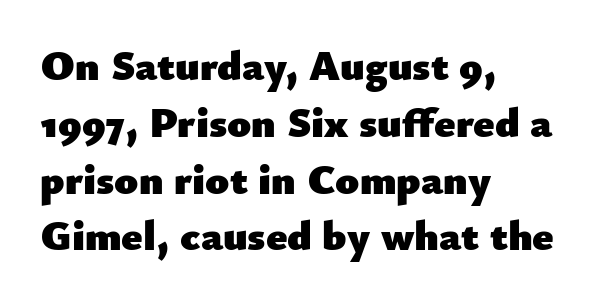
The image shows 43 px heavy sans-serif type, upright; set left-aligned, normal line spacing (1.32x), normal letter spacing, not underlined; low stroke contrast and a small x-height.
